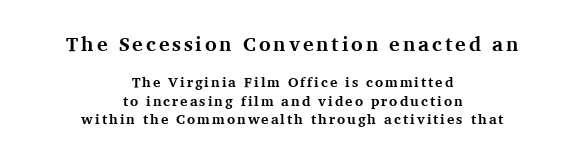
The image shows 20 px bold type, upright; set centered, normal line spacing (1.34x), not underlined; the first (top) block is 1.43x larger.
